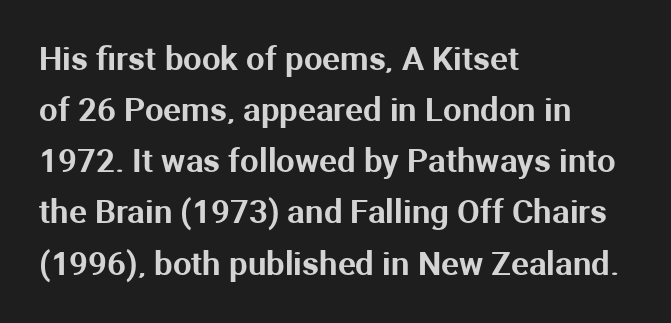
How are the letters spaced? Ordinarily, with no added tracking. The designer left line spacing at the default. Bare-footed words on every line. Every row of glyphs begins at an identical x-position on the left.
